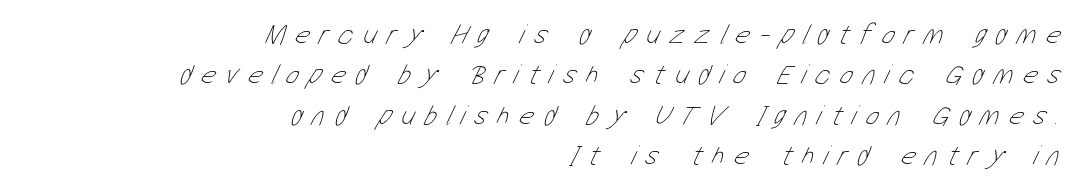
Q: Is the text bold? A: No.
Q: Is the text underlined? A: No.
Q: How is the paragraph aligned? A: Right-aligned.
Q: Is the spacing between letters normal or unusually wide? A: Unusually wide.
Q: Is the spacing between lines tight, normal or loose? A: Normal.
Q: Width (condensed, normal, or wide)? A: Condensed.
Q: Stroke contrast? A: Low.
Q: x-height? A: Medium.
Q: Monospaced? A: No.
